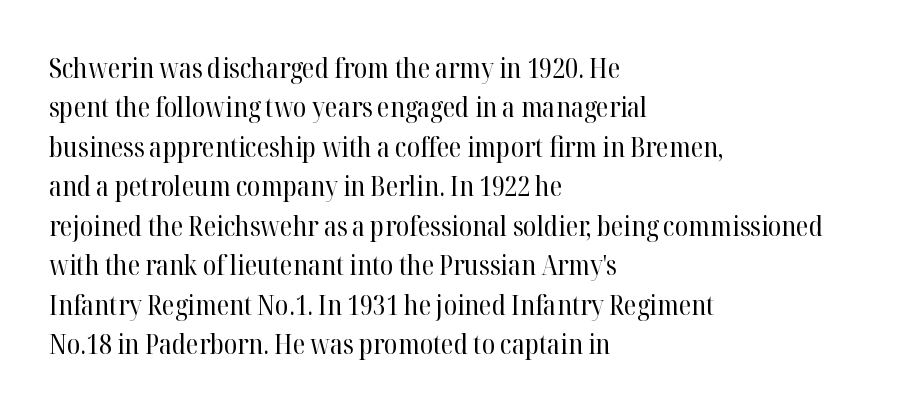
{"italic": "no", "bold": "no", "underline": "no", "align": "left", "line_spacing": "normal", "line_spacing_ratio": 1.46, "letter_spacing": "normal", "letter_spacing_em": 0.0, "glyph_px": 27}
